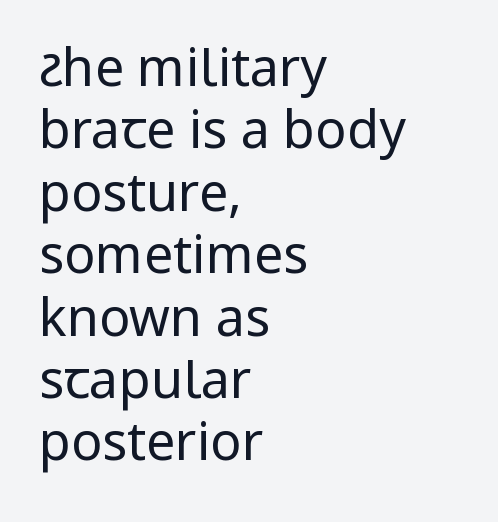
{"serif": "no", "italic": "no", "bold": "no", "weight": "regular", "width": "condensed", "stroke_contrast": "low", "underline": "no", "align": "left", "line_spacing_ratio": 1.2, "letter_spacing": "normal", "letter_spacing_em": 0.0, "glyph_px": 52}
